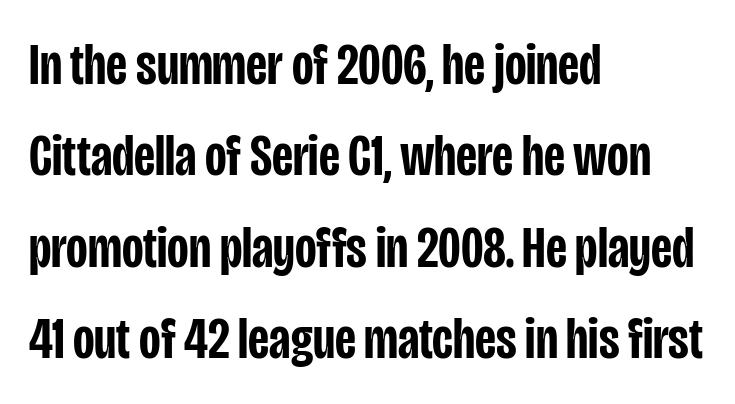
The image shows 59 px semibold, condensed sans-serif type, upright; set left-aligned, normal line spacing (1.55x), normal letter spacing, not underlined; low stroke contrast and a large x-height.
